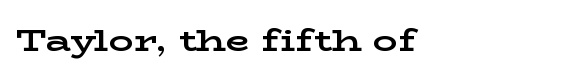
The rag falls on the right side of this text block. The font family rendered here belongs to the serif group. The string is rendered with underlining switched off. These lines are rendered in a variable-pitch font. Does extra space separate the letters? No, they use regular spacing. Set as a true bold cut, around the 700 mark.
